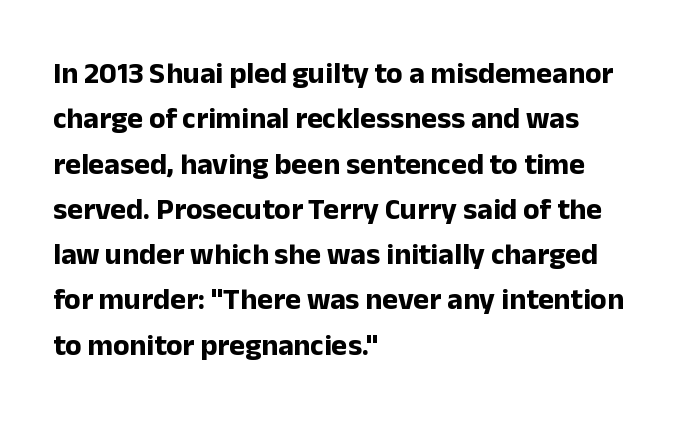
The image shows 30 px bold sans-serif type, upright; set left-aligned, normal line spacing (1.51x), normal letter spacing, not underlined; low stroke contrast and a medium x-height.
